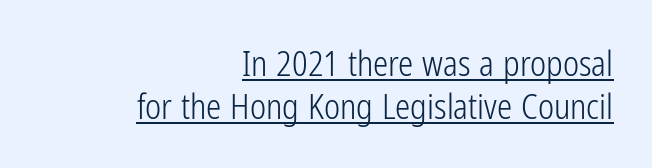
{"serif": "no", "italic": "no", "bold": "no", "weight": "light", "width": "condensed", "stroke_contrast": "low", "x_height": "medium", "monospaced": "no", "underline": "yes", "align": "right", "line_spacing": "normal", "line_spacing_ratio": 1.26, "letter_spacing": "normal", "letter_spacing_em": 0.0, "glyph_px": 34}
